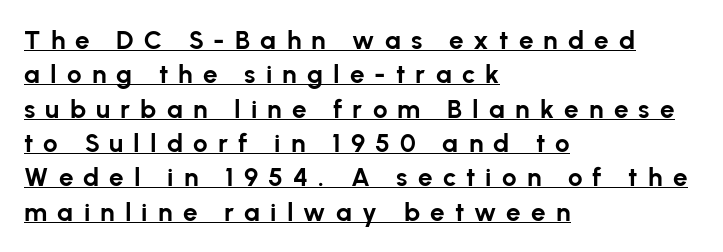
The image shows 26 px bold type, upright; set left-aligned, normal line spacing (1.32x), unusually wide letter spacing (+0.39 em), underlined.
